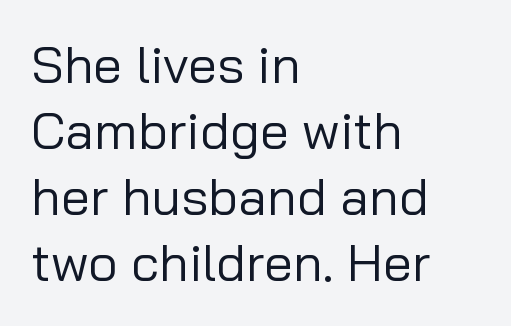
Regarding leading, the lines here are spaced in the standard way. The face used here is proportionally spaced, like ordinary book or web type. Does the lettering tilt? It doesn't — this is upright. Note: no serifs on the glyphs.
